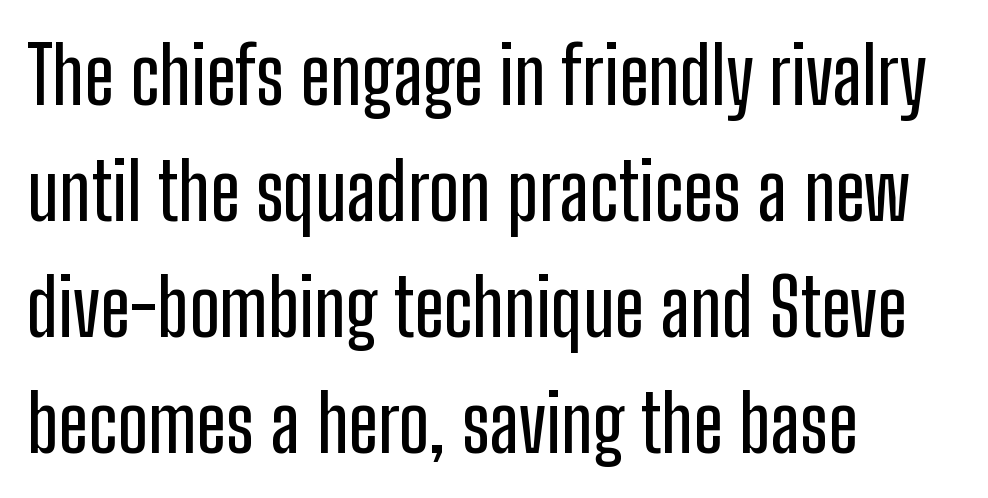
Q: Is the text italic (slanted)? A: No, it is upright.
Q: Is the typeface a serif or a sans-serif typeface? A: Sans-serif.
Q: Is the text underlined? A: No.
Q: How is the paragraph aligned? A: Left-aligned.
Q: Is the spacing between letters normal or unusually wide? A: Normal.
Q: Is the spacing between lines tight, normal or loose? A: Normal.
Q: Width (condensed, normal, or wide)? A: Condensed.
Q: Stroke contrast? A: Low.
Q: x-height? A: Medium.
Q: Monospaced? A: No.
